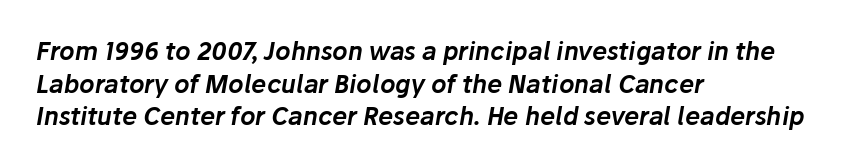
Q: Is the text italic (slanted)? A: Yes, it leans right by about 10 degrees.
Q: Is the text underlined? A: No.
Q: How is the paragraph aligned? A: Left-aligned.
Q: Is the spacing between letters normal or unusually wide? A: Normal.
Q: Is the spacing between lines tight, normal or loose? A: Normal.
